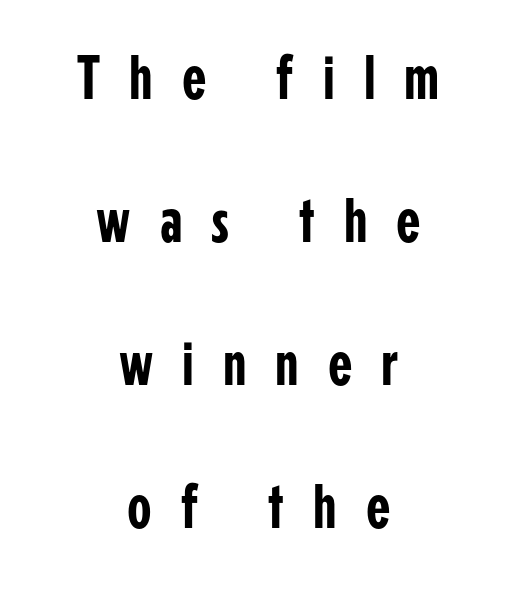
The rendering uses a large line-height, opening up the rows. The tracking reads as deliberately expanded to a designer's eye. Varying glyph widths throughout — classic text-font behaviour. Caption: multi-line text, centered on the measure. This rendering features lettering with no underline. Rendered with straight, roman letterforms.
